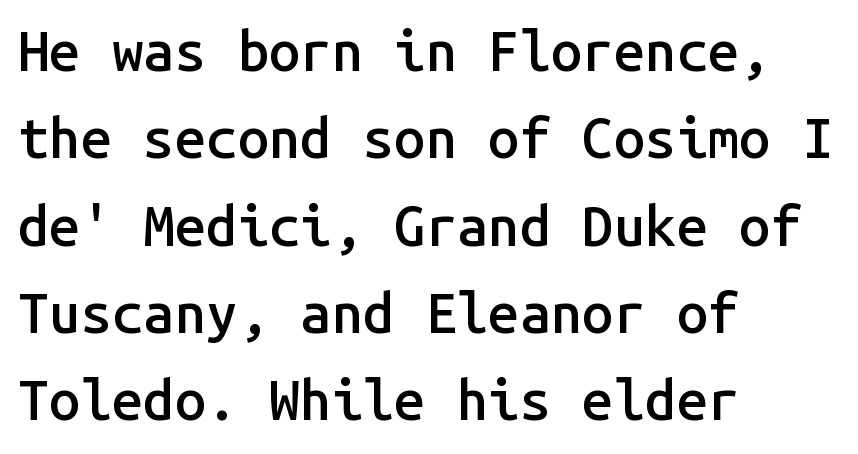
Q: Is the text bold? A: Semi-bold.
Q: Is the text italic (slanted)? A: No, it is upright.
Q: Is the typeface a serif or a sans-serif typeface? A: Sans-serif.
Q: Is the text underlined? A: No.
Q: How is the paragraph aligned? A: Left-aligned.
Q: Is the spacing between letters normal or unusually wide? A: Normal.
Q: Is the spacing between lines tight, normal or loose? A: Normal.
Q: Width (condensed, normal, or wide)? A: Normal.
Q: Stroke contrast? A: Low.
Q: x-height? A: Medium.
Q: Monospaced? A: Yes.
